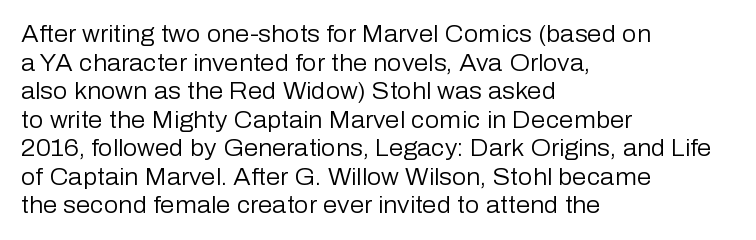
The image shows 23 px text type, upright; set left-aligned, line spacing 1.24x, normal letter spacing, not underlined.
